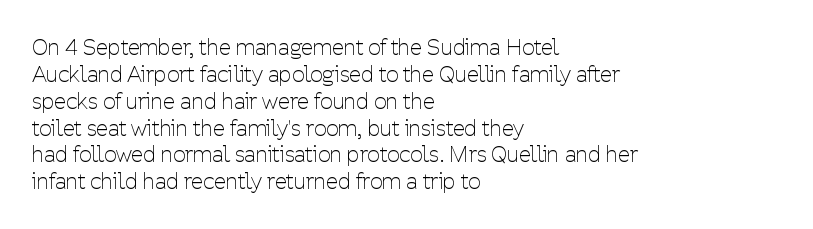
Honestly, the letter spacing is just normal — you wouldn't notice it. A student would call this left alignment; a typographer would say flush left, rag right. The font sits on the lighter half of the weight spectrum, regular included. Just letters on the line, the space beneath them empty.
